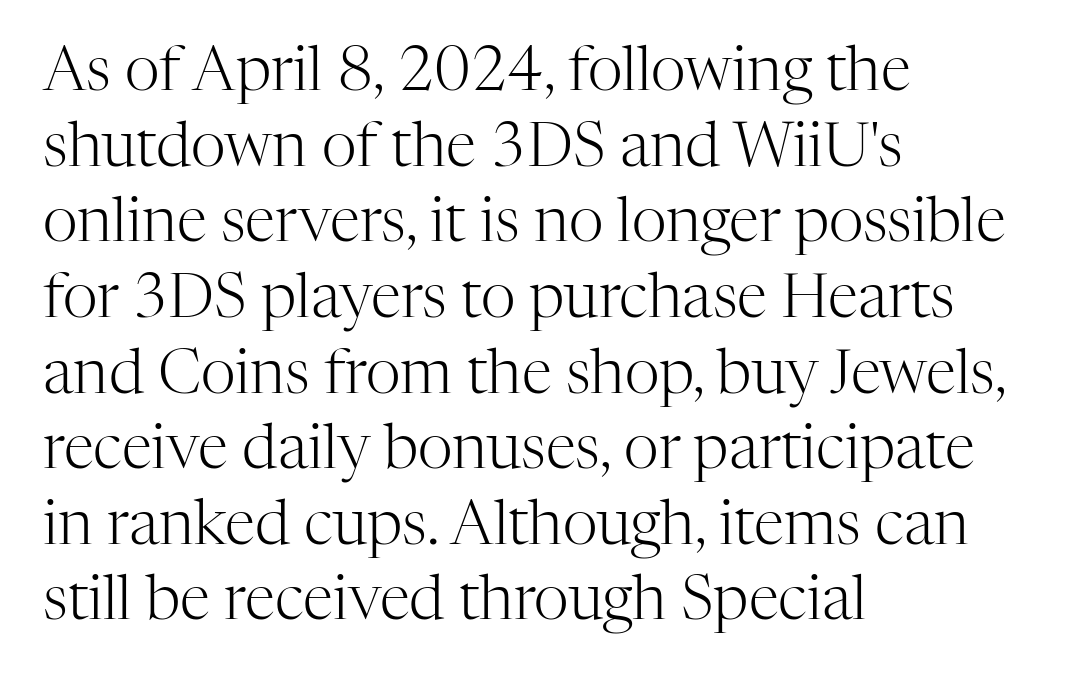
Q: Is the text bold? A: No.
Q: Is the text italic (slanted)? A: No, it is upright.
Q: Is the typeface a serif or a sans-serif typeface? A: Serif.
Q: Is the text underlined? A: No.
Q: How is the paragraph aligned? A: Left-aligned.
Q: Is the spacing between letters normal or unusually wide? A: Normal.
Q: Width (condensed, normal, or wide)? A: Normal.
Q: Stroke contrast? A: High.
Q: x-height? A: Medium.
Q: Monospaced? A: No.
